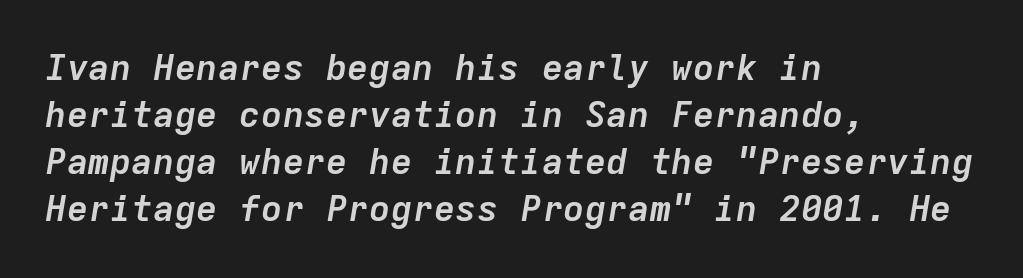
Typographic density is high because the face is bold. Each line starts at the same left margin while the right side varies. Characters follow at the spacing the type designer built in. Normally led — the rows are evenly, conventionally spaced. Beneath every word, the page is bare. Spacing verdict: monospaced, one width for all characters.
